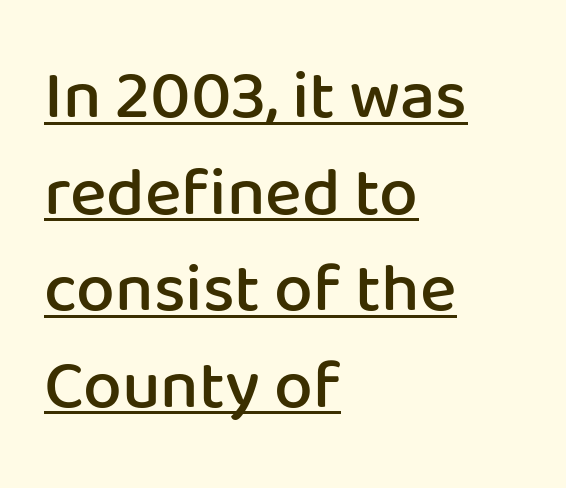
The image shows 69 px semibold sans-serif type, upright; set left-aligned, normal line spacing (1.4x), normal letter spacing, underlined; low stroke contrast and a medium x-height.
